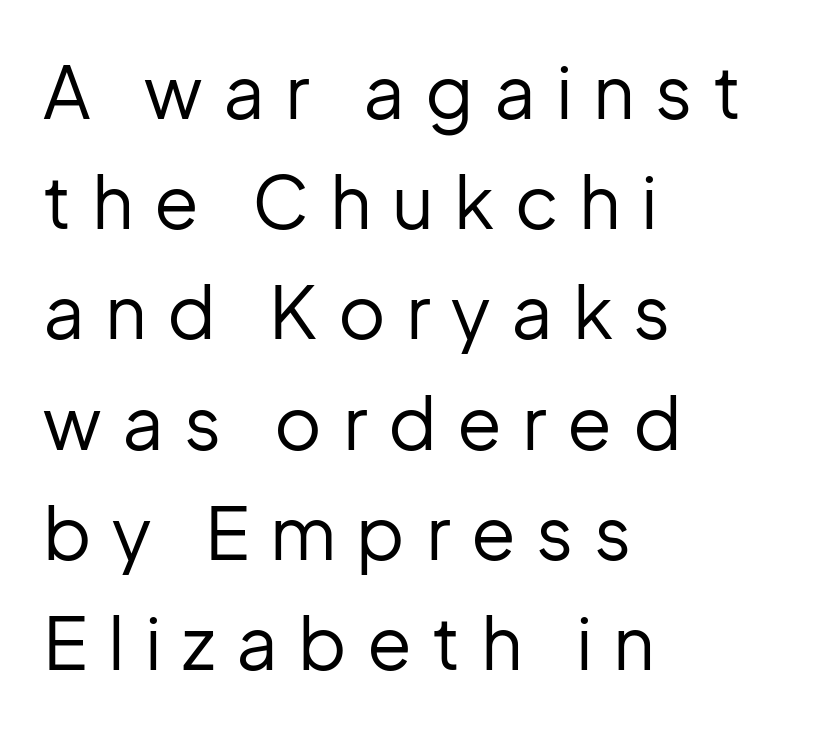
The image shows 73 px regular-weight sans-serif type, upright; set left-aligned, normal line spacing (1.51x), unusually wide letter spacing (+0.28 em), not underlined; low stroke contrast and a medium x-height.
